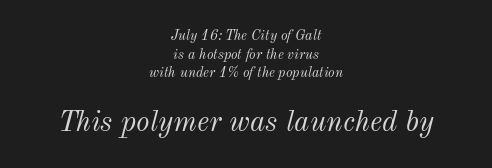
The image shows 29 px light type, italic (leaning right); set centered, normal line spacing (1.33x), normal letter spacing, not underlined; the second (bottom) block is 2.07x larger; medium stroke contrast and a small x-height.
